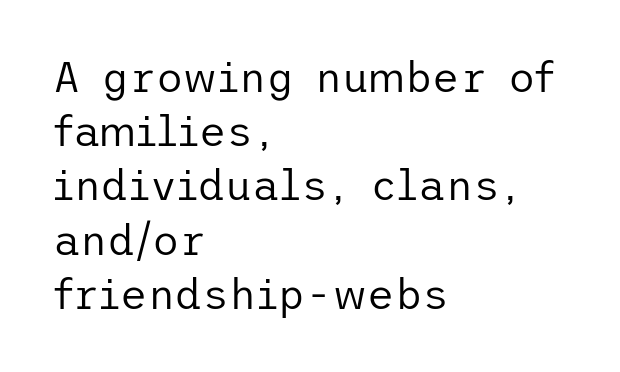
Q: Is the text bold? A: No.
Q: Is the text italic (slanted)? A: No, it is upright.
Q: Is the typeface a serif or a sans-serif typeface? A: Sans-serif.
Q: Is the text underlined? A: No.
Q: How is the paragraph aligned? A: Left-aligned.
Q: Is the spacing between letters normal or unusually wide? A: Normal.
Q: Is the spacing between lines tight, normal or loose? A: Normal.
Q: Width (condensed, normal, or wide)? A: Normal.
Q: Stroke contrast? A: Low.
Q: x-height? A: Medium.
